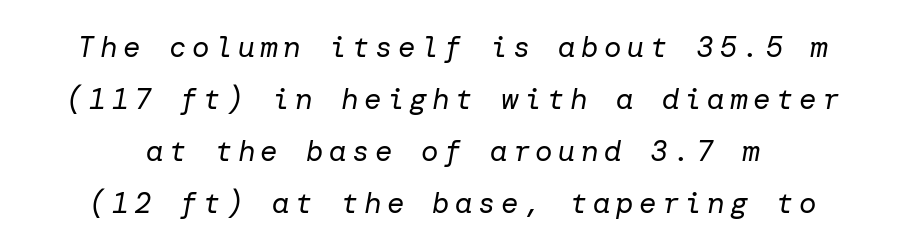
Only glyphs here, with clear space below each row. This sample uses an oblique cut, with every glyph tilted off the vertical. The strokes are not fattened; the text isn't bold.
